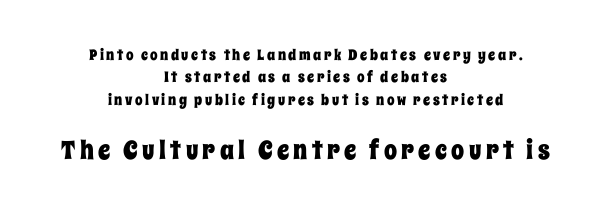
Which chunk is bigger? The second one — the bottom block dwarfs the top. This is roman type, the default non-slanted kind. The paragraph shown floats in the horizontal middle. Check the space under the baseline: it is left empty.
